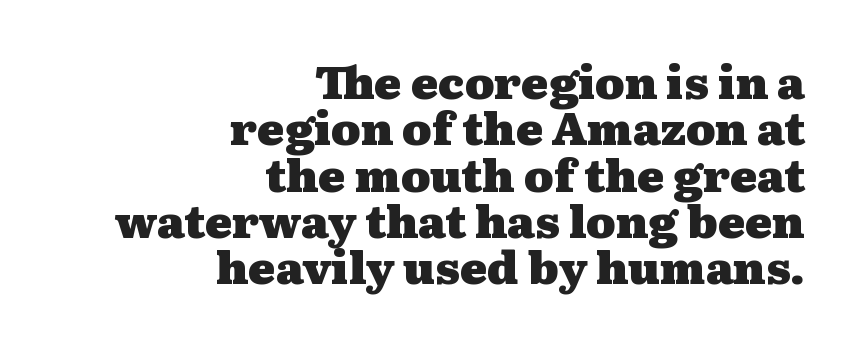
The image shows 45 px heavy, wide serif type, upright; set right-aligned, tight line spacing (1.03x), normal letter spacing, not underlined; medium stroke contrast and a medium x-height.
